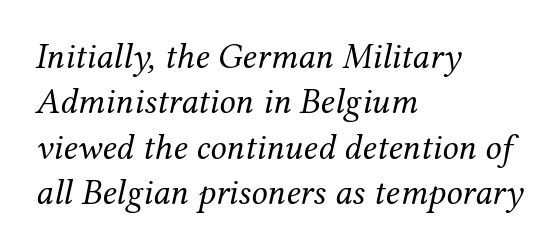
{"serif": "yes", "italic": "yes", "lean": "right", "slant_degrees": 12, "bold": "no", "weight": "regular", "width": "normal", "stroke_contrast": "medium", "x_height": "medium", "monospaced": "no", "underline": "no", "align": "left", "line_spacing": "normal", "line_spacing_ratio": 1.26, "letter_spacing": "normal", "letter_spacing_em": 0.0, "glyph_px": 36}
